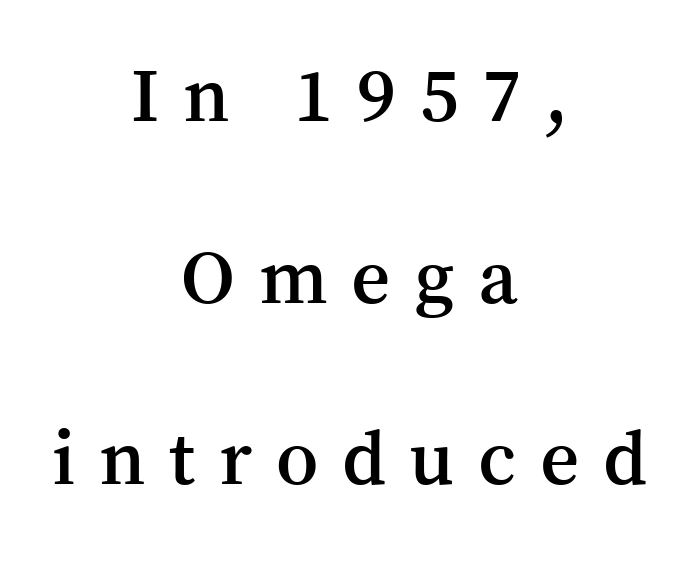
Notice how the passage keeps no hard edge, just a central spine. Spacing verdict: proportional, widths tailored to each character. Each letter's strokes conclude with small projecting serifs. Horizontal bands of white between lines are thick stripes. No word sits above an underline.
